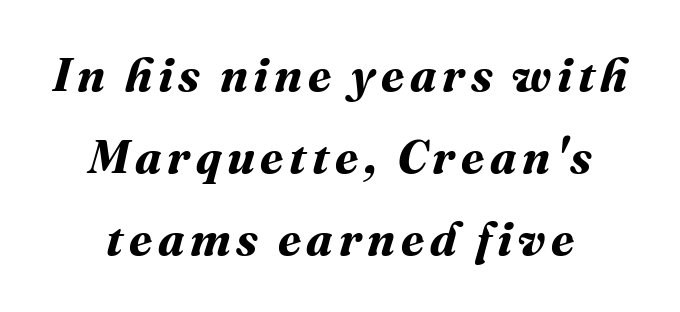
The image shows 47 px bold type; set line spacing 1.74x, not underlined; medium stroke contrast and a medium x-height.
